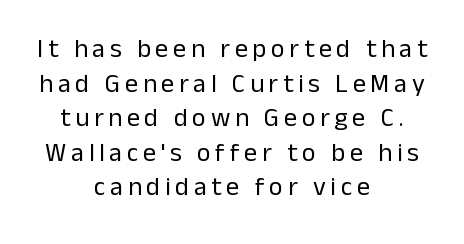
Q: Is the text bold? A: No.
Q: Is the text italic (slanted)? A: No, it is upright.
Q: Is the text underlined? A: No.
Q: How is the paragraph aligned? A: Centered.
Q: Is the spacing between lines tight, normal or loose? A: Normal.
